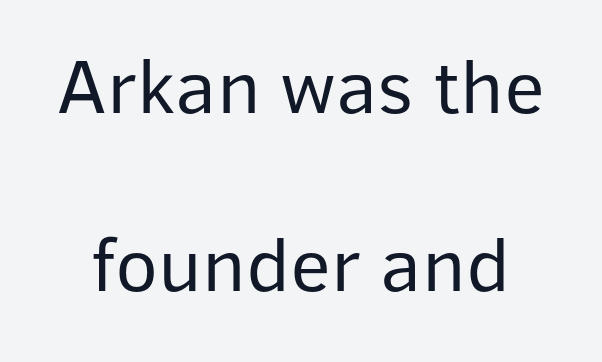
Q: Is the text bold? A: No.
Q: Is the text italic (slanted)? A: No, it is upright.
Q: Is the typeface a serif or a sans-serif typeface? A: Sans-serif.
Q: Is the text underlined? A: No.
Q: Is the spacing between letters normal or unusually wide? A: Normal.
Q: Is the spacing between lines tight, normal or loose? A: Loose.
Q: Width (condensed, normal, or wide)? A: Normal.
Q: Stroke contrast? A: Low.
Q: x-height? A: Medium.
Q: Monospaced? A: No.
